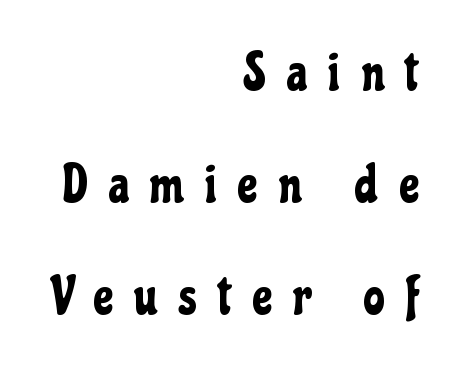
{"serif": "no", "italic": "no", "width": "condensed", "stroke_contrast": "low", "x_height": "medium", "monospaced": "no", "underline": "no", "align": "right", "line_spacing": "loose", "line_spacing_ratio": 2.11, "letter_spacing": "wide", "letter_spacing_em": 0.4, "glyph_px": 53}
